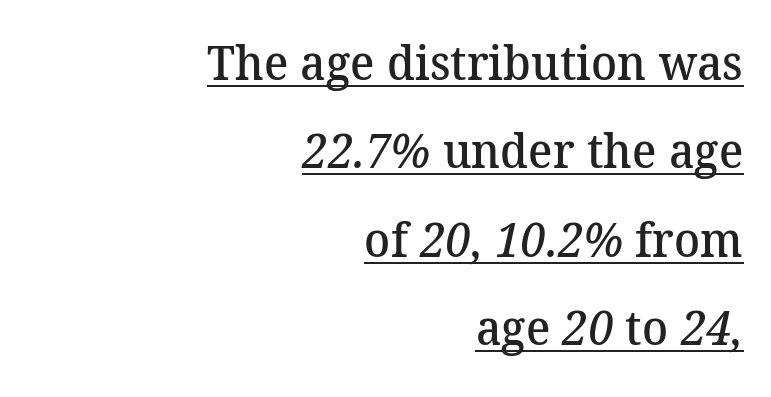
Q: Is the text bold? A: Semi-bold.
Q: Is the typeface a serif or a sans-serif typeface? A: Serif.
Q: Is the text underlined? A: Yes.
Q: How is the paragraph aligned? A: Right-aligned.
Q: Is the spacing between letters normal or unusually wide? A: Normal.
Q: Width (condensed, normal, or wide)? A: Normal.
Q: Stroke contrast? A: Medium.
Q: x-height? A: Medium.
Q: Monospaced? A: No.
